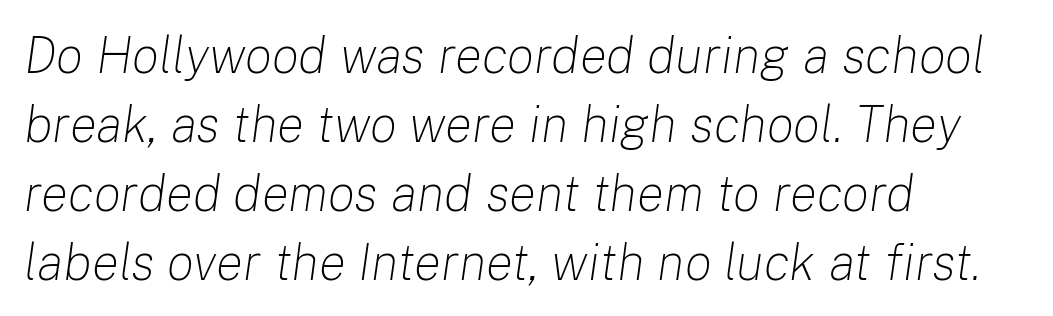
{"italic": "yes", "lean": "right", "slant_degrees": 8, "bold": "no", "weight": "light", "width": "normal", "stroke_contrast": "low", "x_height": "medium", "monospaced": "no", "underline": "no", "align": "left", "line_spacing": "normal", "line_spacing_ratio": 1.35, "letter_spacing": "normal", "letter_spacing_em": 0.0, "glyph_px": 51}
